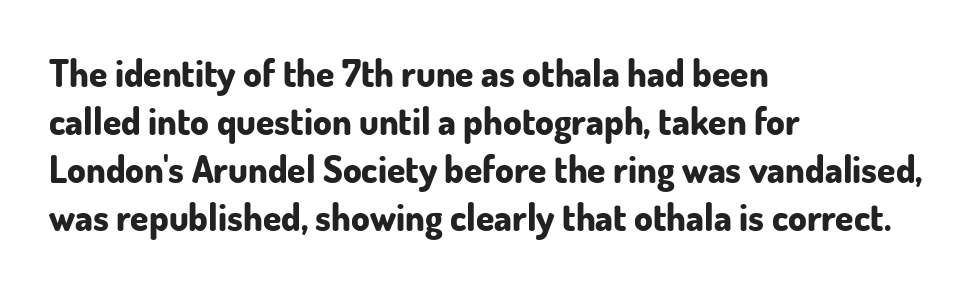
Q: Is the text bold? A: Yes.
Q: Is the text italic (slanted)? A: No, it is upright.
Q: Is the typeface a serif or a sans-serif typeface? A: Sans-serif.
Q: Is the text underlined? A: No.
Q: How is the paragraph aligned? A: Left-aligned.
Q: Is the spacing between letters normal or unusually wide? A: Normal.
Q: Is the spacing between lines tight, normal or loose? A: Normal.
Q: Width (condensed, normal, or wide)? A: Normal.
Q: Stroke contrast? A: Low.
Q: x-height? A: Small.
Q: Monospaced? A: No.
